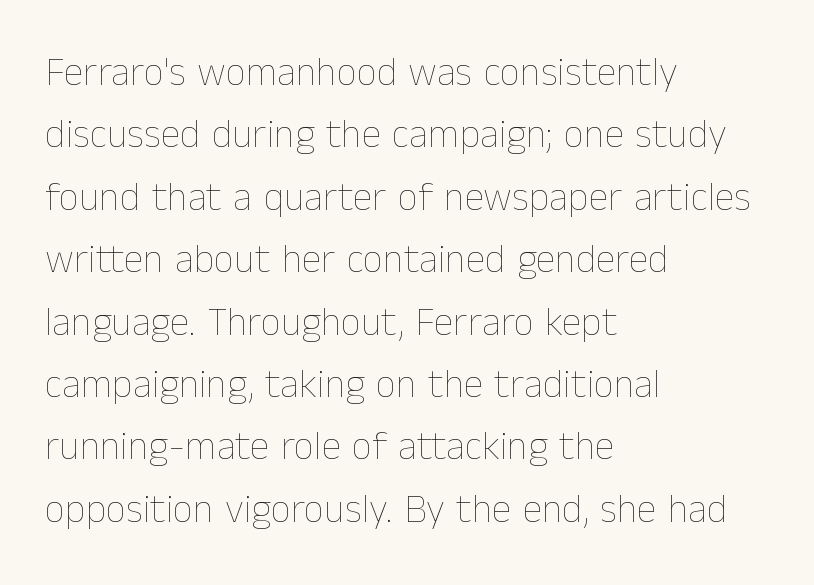
{"italic": "no", "bold": "no", "weight": "thin", "width": "normal", "stroke_contrast": "low", "x_height": "medium", "monospaced": "no", "underline": "no", "align": "left", "line_spacing": "normal", "line_spacing_ratio": 1.56, "letter_spacing": "normal", "letter_spacing_em": 0.0, "glyph_px": 40}
